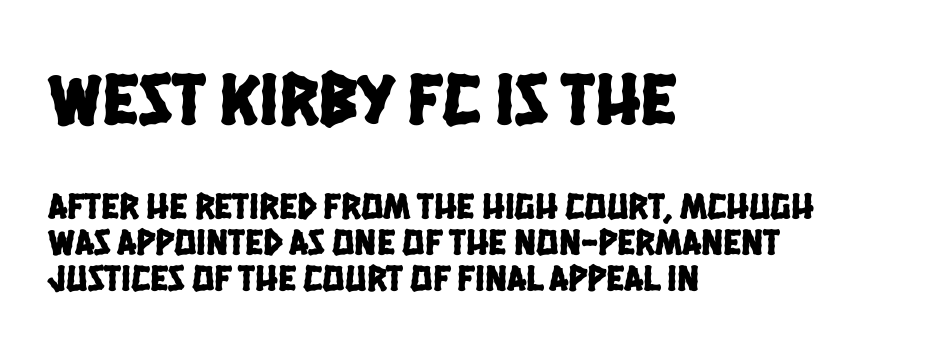
The image shows 74 px condensed sans-serif type; set left-aligned, tight line spacing (0.98x), normal letter spacing, not underlined; the first (top) block is 2.0x larger; low stroke contrast and a large x-height.
